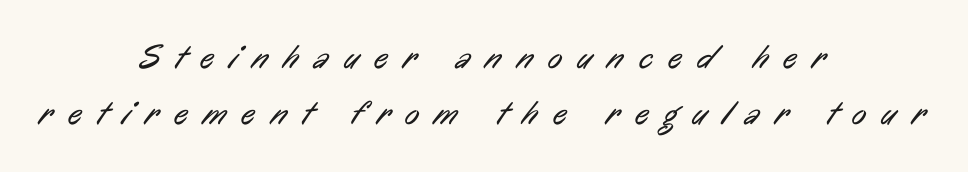
Q: Is the text bold? A: No.
Q: Is the typeface a serif or a sans-serif typeface? A: Sans-serif.
Q: Is the text underlined? A: No.
Q: How is the paragraph aligned? A: Centered.
Q: Is the spacing between letters normal or unusually wide? A: Unusually wide.
Q: Is the spacing between lines tight, normal or loose? A: Normal.
Q: Width (condensed, normal, or wide)? A: Condensed.
Q: Stroke contrast? A: Low.
Q: x-height? A: Medium.
Q: Monospaced? A: No.
